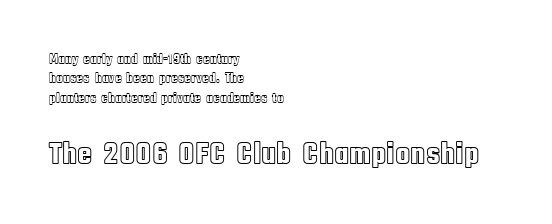
Q: Is the text italic (slanted)? A: No, it is upright.
Q: Is the text underlined? A: No.
Q: How is the paragraph aligned? A: Left-aligned.
Q: Is the spacing between letters normal or unusually wide? A: Normal.
Q: Is the spacing between lines tight, normal or loose? A: Normal.
Q: Which block of text is set in a larger size, the first (top) or the second (bottom)? A: The second (bottom) one.
Q: Width (condensed, normal, or wide)? A: Condensed.
Q: x-height? A: Large.
Q: Monospaced? A: No.
